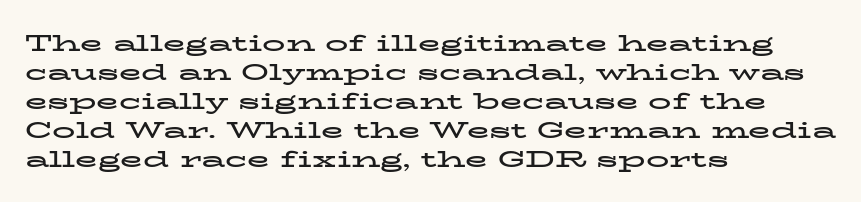
Q: Is the text bold? A: Yes.
Q: Is the text italic (slanted)? A: No, it is upright.
Q: Is the text underlined? A: No.
Q: How is the paragraph aligned? A: Left-aligned.
Q: Is the spacing between letters normal or unusually wide? A: Normal.
Q: Is the spacing between lines tight, normal or loose? A: Normal.
